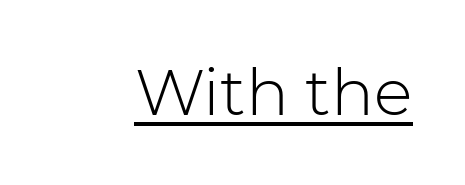
{"serif": "no", "italic": "no", "bold": "no", "weight": "light", "width": "normal", "stroke_contrast": "low", "x_height": "medium", "monospaced": "no", "underline": "yes", "letter_spacing": "normal", "letter_spacing_em": 0.0, "glyph_px": 64}
